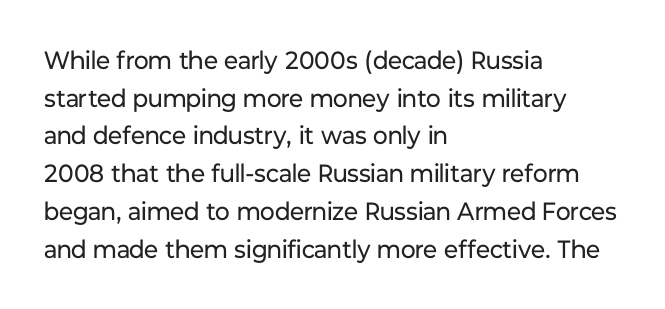
The image shows 25 px text type, upright; set left-aligned, normal line spacing (1.51x), normal letter spacing, not underlined.
